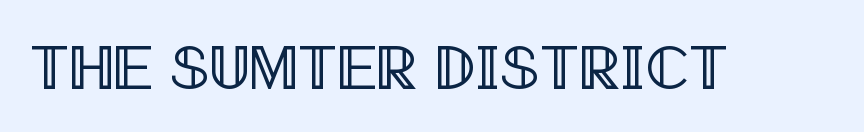
Q: Is the text italic (slanted)? A: No, it is upright.
Q: Is the text underlined? A: No.
Q: Is the spacing between letters normal or unusually wide? A: Normal.
Q: Width (condensed, normal, or wide)? A: Condensed.
Q: x-height? A: Large.
Q: Monospaced? A: No.
